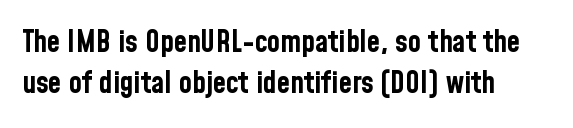
{"serif": "no", "italic": "no", "bold": "yes", "weight": "bold", "width": "condensed", "stroke_contrast": "low", "x_height": "medium", "monospaced": "no", "underline": "no", "align": "left", "line_spacing": "normal", "line_spacing_ratio": 1.36, "letter_spacing": "normal", "letter_spacing_em": 0.0, "glyph_px": 30}
